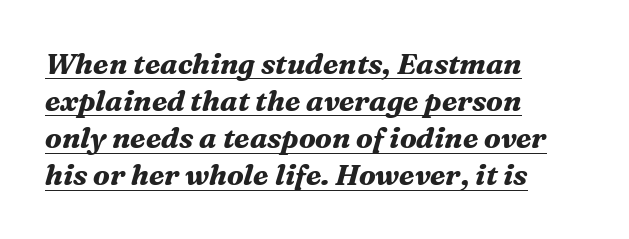
Q: Is the text bold? A: Yes.
Q: Is the text italic (slanted)? A: Yes, it leans right by about 16 degrees.
Q: Is the typeface a serif or a sans-serif typeface? A: Serif.
Q: Is the text underlined? A: Yes.
Q: How is the paragraph aligned? A: Left-aligned.
Q: Is the spacing between letters normal or unusually wide? A: Normal.
Q: Is the spacing between lines tight, normal or loose? A: Normal.
Q: Width (condensed, normal, or wide)? A: Normal.
Q: Stroke contrast? A: Medium.
Q: x-height? A: Medium.
Q: Monospaced? A: No.
